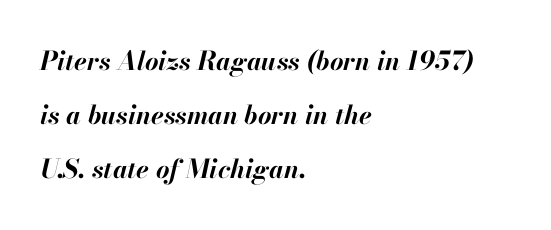
Inter-character spacing is left at the font's built-in metrics. If you measured baseline to baseline, you'd find a long distance. Each row of text sits above clean, open space. The sample has been set heavy, in full bold. A student would call this left alignment; a typographer would say flush left, rag right. This is oblique type, the kind used for emphasis or titles.
